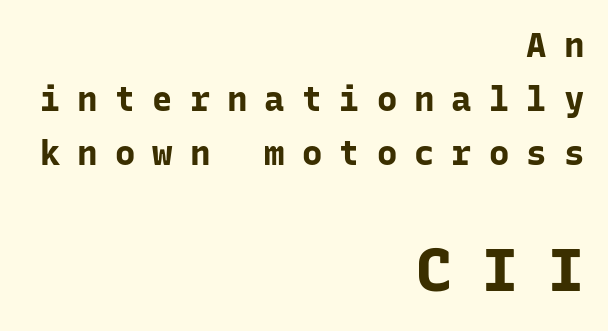
Q: Is the text bold? A: Yes.
Q: Is the text italic (slanted)? A: No, it is upright.
Q: Is the typeface a serif or a sans-serif typeface? A: Sans-serif.
Q: Is the text underlined? A: No.
Q: How is the paragraph aligned? A: Right-aligned.
Q: Is the spacing between letters normal or unusually wide? A: Unusually wide.
Q: Is the spacing between lines tight, normal or loose? A: Normal.
Q: Which block of text is set in a larger size, the first (top) or the second (bottom)? A: The second (bottom) one.
Q: Width (condensed, normal, or wide)? A: Normal.
Q: Stroke contrast? A: Low.
Q: x-height? A: Medium.
Q: Monospaced? A: Yes.
